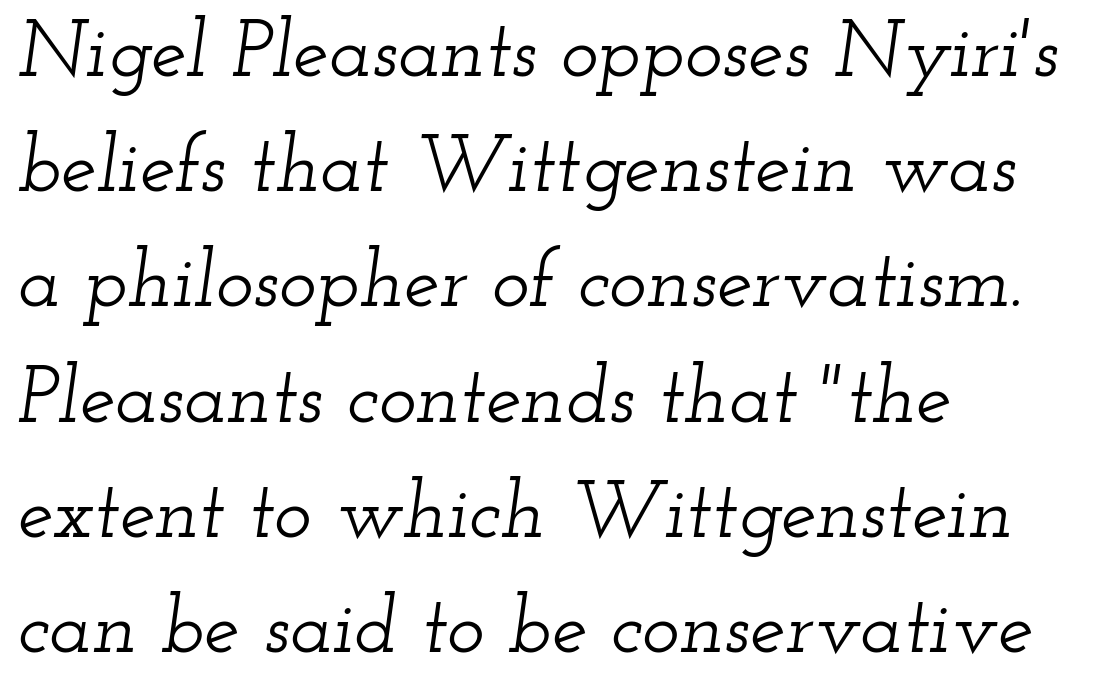
The image shows 80 px wide serif type, italic (leaning right); set left-aligned, normal line spacing (1.44x), normal letter spacing, not underlined; low stroke contrast and a small x-height.
